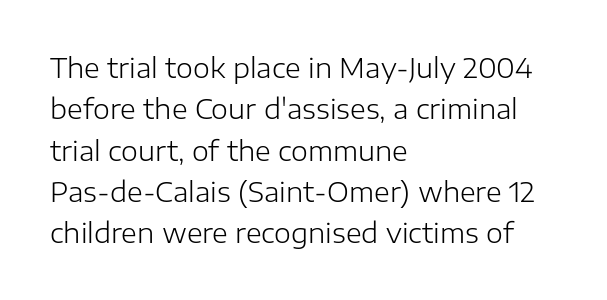
In terms of leading, this rendering sits right in the middle. The lettering stays uniformly vertical, giving the passage a roman look. Decoration check: the copy has no underline. The passage shown is not bold in any degree. How are the letters spaced? Ordinarily, with no added tracking.
